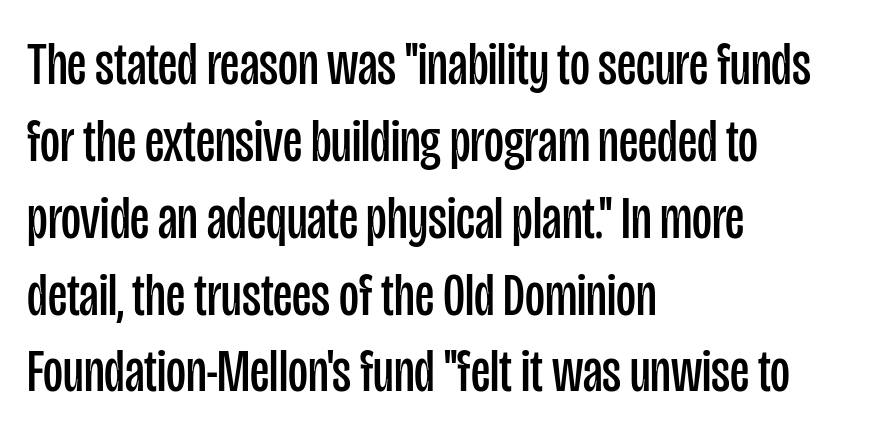
{"serif": "no", "italic": "no", "bold": "no", "weight": "regular", "width": "condensed", "stroke_contrast": "low", "x_height": "large", "monospaced": "no", "underline": "no", "align": "left", "line_spacing": "normal", "line_spacing_ratio": 1.26, "letter_spacing": "normal", "letter_spacing_em": 0.0, "glyph_px": 61}
